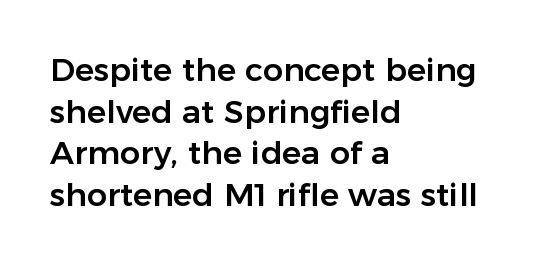
Q: Is the text italic (slanted)? A: No, it is upright.
Q: Is the typeface a serif or a sans-serif typeface? A: Sans-serif.
Q: Is the text underlined? A: No.
Q: How is the paragraph aligned? A: Left-aligned.
Q: Is the spacing between letters normal or unusually wide? A: Normal.
Q: Is the spacing between lines tight, normal or loose? A: Normal.
Q: Width (condensed, normal, or wide)? A: Normal.
Q: Stroke contrast? A: Low.
Q: x-height? A: Medium.
Q: Monospaced? A: No.
